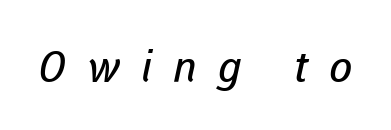
Q: Is the text bold? A: No.
Q: Is the typeface a serif or a sans-serif typeface? A: Sans-serif.
Q: Is the text underlined? A: No.
Q: Is the spacing between letters normal or unusually wide? A: Unusually wide.
Q: Width (condensed, normal, or wide)? A: Normal.
Q: Stroke contrast? A: Low.
Q: x-height? A: Medium.
Q: Monospaced? A: No.
